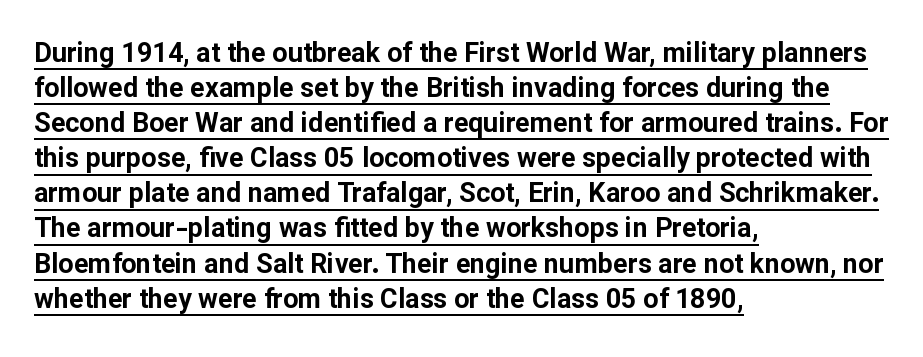
Nothing unusual about the tracking: characters are spaced as the font intends. Students, this is bold: see how much ink each stroke carries. These lines are set flush left with a ragged right edge. Posture: straight, roman, zero tilt.
